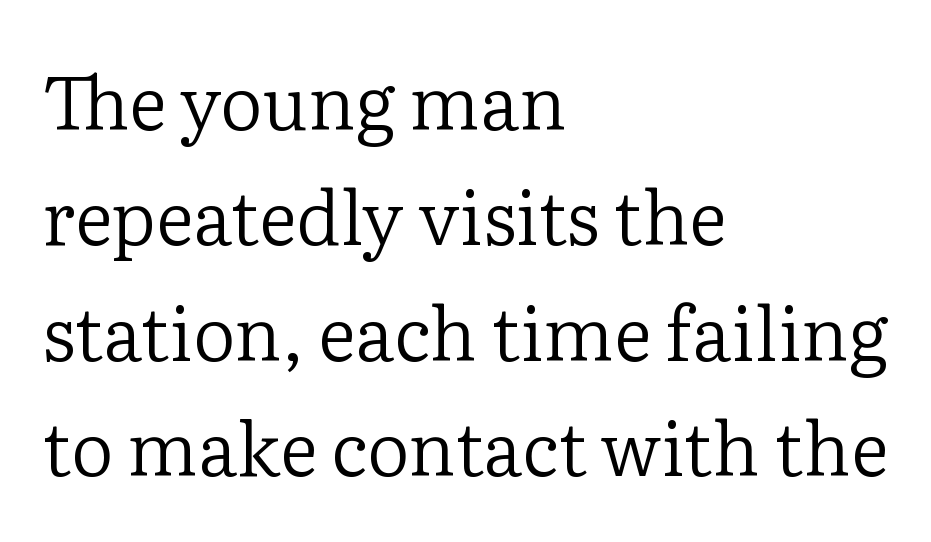
Q: Is the text bold? A: No.
Q: Is the text italic (slanted)? A: No, it is upright.
Q: Is the typeface a serif or a sans-serif typeface? A: Serif.
Q: Is the text underlined? A: No.
Q: How is the paragraph aligned? A: Left-aligned.
Q: Is the spacing between letters normal or unusually wide? A: Normal.
Q: Is the spacing between lines tight, normal or loose? A: Normal.
Q: Width (condensed, normal, or wide)? A: Normal.
Q: Stroke contrast? A: Low.
Q: x-height? A: Medium.
Q: Monospaced? A: No.
